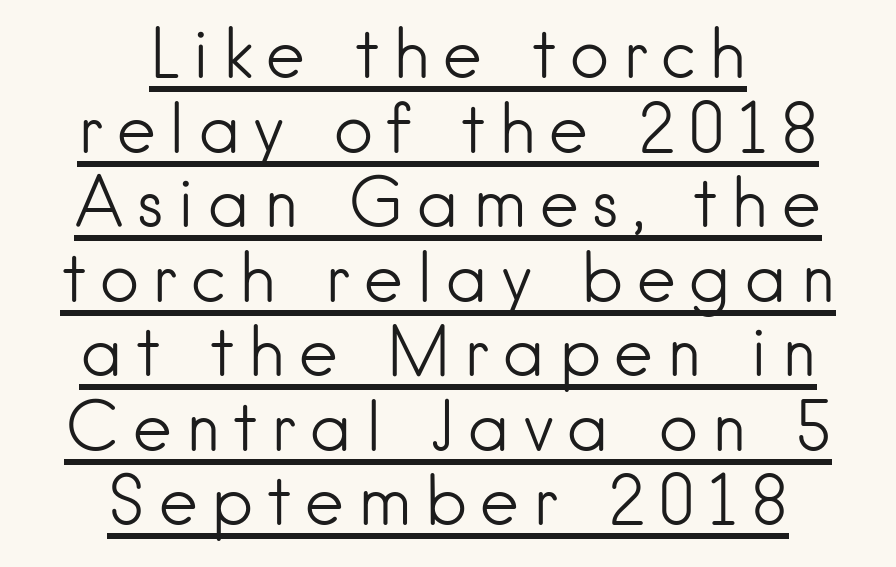
Q: Is the text bold? A: No.
Q: Is the text italic (slanted)? A: No, it is upright.
Q: Is the typeface a serif or a sans-serif typeface? A: Sans-serif.
Q: Is the text underlined? A: Yes.
Q: How is the paragraph aligned? A: Centered.
Q: Is the spacing between lines tight, normal or loose? A: Tight.
Q: Width (condensed, normal, or wide)? A: Normal.
Q: Stroke contrast? A: Low.
Q: x-height? A: Small.
Q: Monospaced? A: No.
